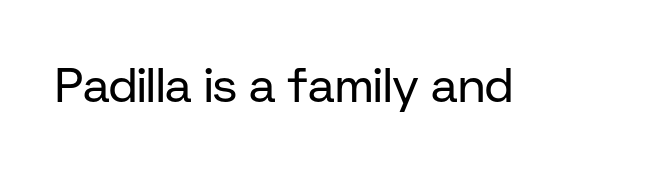
The image shows 48 px regular-weight sans-serif type, upright; set normal letter spacing, not underlined; low stroke contrast and a medium x-height.
